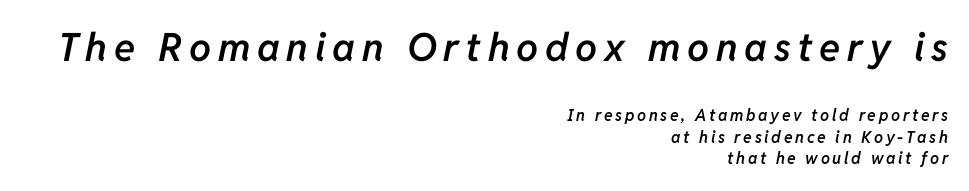
The passage shown is semibold, sitting just below true bold. The emphasis by scale lands on block number one, above. These lines were composed using italics. Leading: standard. The specimen omits any rule beneath the text block's lines.
